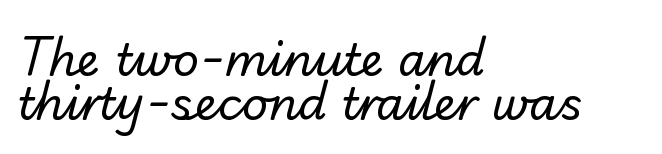
{"serif": "no", "bold": "no", "weight": "regular", "width": "normal", "stroke_contrast": "low", "x_height": "small", "monospaced": "no", "underline": "no", "align": "left", "line_spacing": "tight", "line_spacing_ratio": 0.98, "letter_spacing": "normal", "letter_spacing_em": 0.0, "glyph_px": 45}
